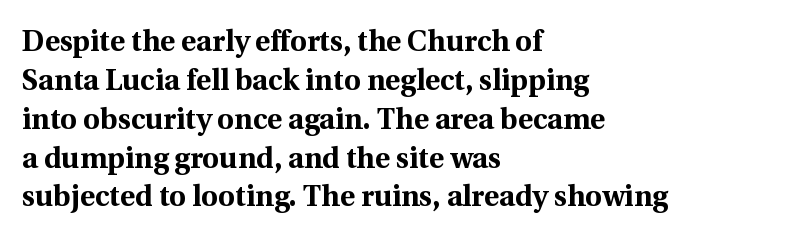
The image shows 29 px bold serif type, upright; set left-aligned, normal line spacing (1.34x), normal letter spacing, not underlined; a medium x-height.
